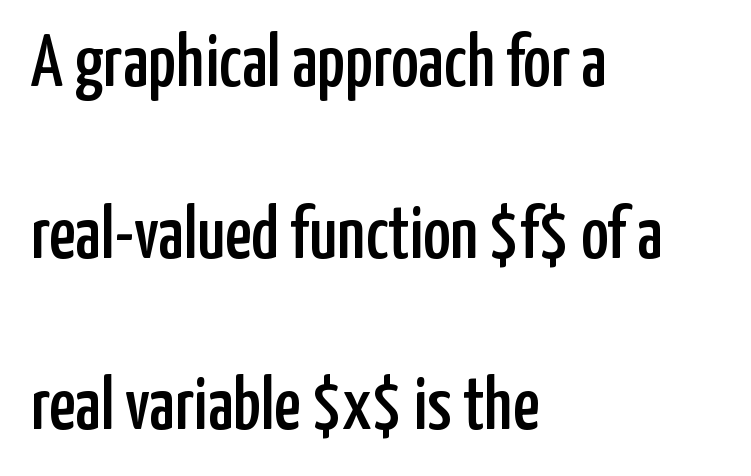
Q: Is the text italic (slanted)? A: No, it is upright.
Q: Is the typeface a serif or a sans-serif typeface? A: Sans-serif.
Q: Is the text underlined? A: No.
Q: How is the paragraph aligned? A: Left-aligned.
Q: Is the spacing between letters normal or unusually wide? A: Normal.
Q: Is the spacing between lines tight, normal or loose? A: Loose.
Q: Width (condensed, normal, or wide)? A: Condensed.
Q: Stroke contrast? A: Low.
Q: x-height? A: Medium.
Q: Monospaced? A: No.
